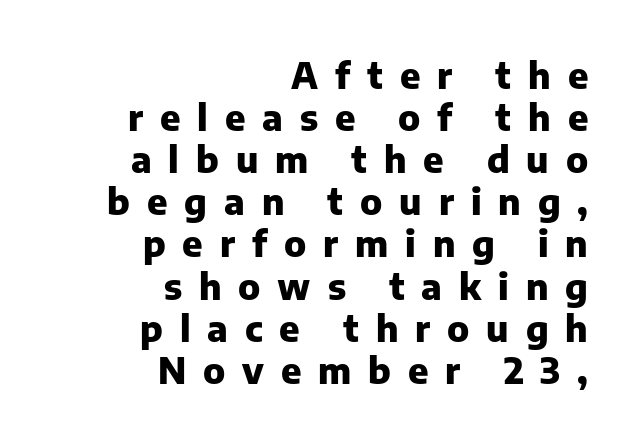
{"serif": "no", "italic": "no", "bold": "yes", "weight": "heavy", "width": "normal", "stroke_contrast": "low", "x_height": "medium", "monospaced": "no", "underline": "no", "align": "right", "line_spacing_ratio": 1.17, "letter_spacing": "wide", "letter_spacing_em": 0.47, "glyph_px": 36}
